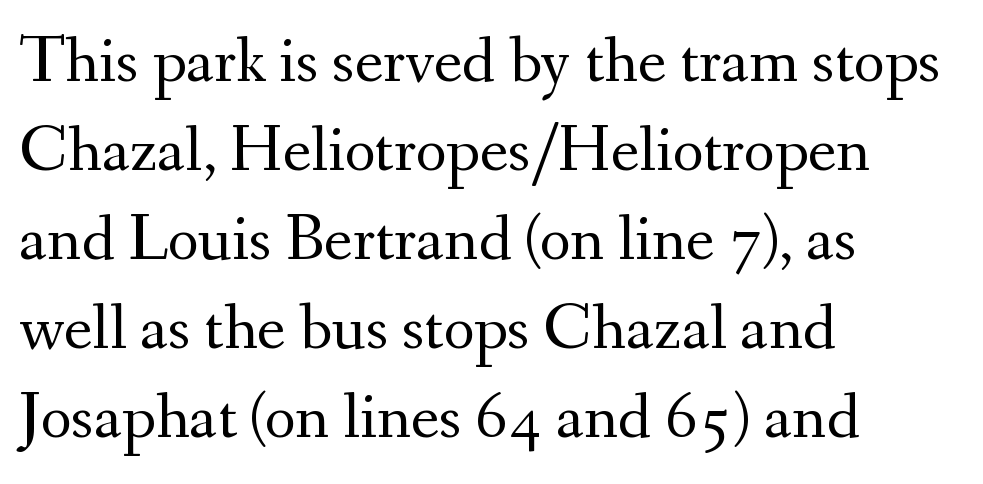
Q: Is the text bold? A: No.
Q: Is the text italic (slanted)? A: No, it is upright.
Q: Is the typeface a serif or a sans-serif typeface? A: Serif.
Q: Is the text underlined? A: No.
Q: How is the paragraph aligned? A: Left-aligned.
Q: Is the spacing between letters normal or unusually wide? A: Normal.
Q: Is the spacing between lines tight, normal or loose? A: Normal.
Q: Width (condensed, normal, or wide)? A: Normal.
Q: Stroke contrast? A: Medium.
Q: x-height? A: Small.
Q: Monospaced? A: No.
